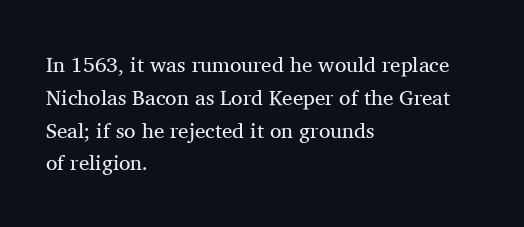
Q: Is the text bold? A: No.
Q: Is the text italic (slanted)? A: No, it is upright.
Q: Is the text underlined? A: No.
Q: How is the paragraph aligned? A: Left-aligned.
Q: Is the spacing between letters normal or unusually wide? A: Normal.
Q: Is the spacing between lines tight, normal or loose? A: Normal.
